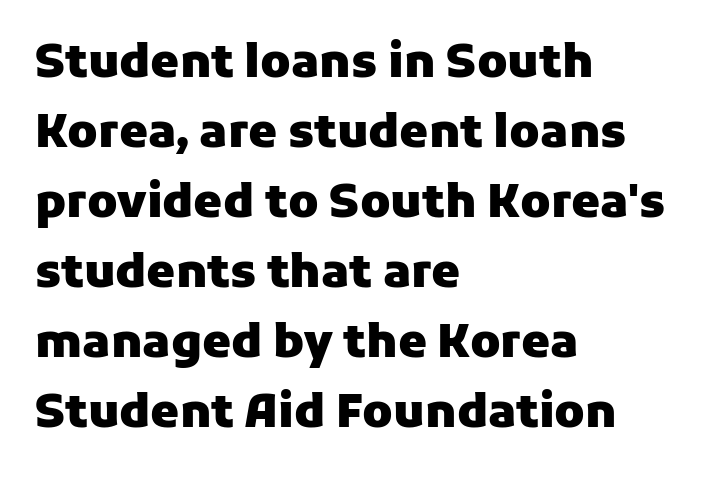
A bare baseline throughout the passage. This rendering employs a face without finishing strokes, i.e., a sans-serif. The line texture is even and compact thanks to regular tracking. You can tell it's not italic because the verticals are truly vertical. Is the block centered? No — it sits flush against the left margin.
